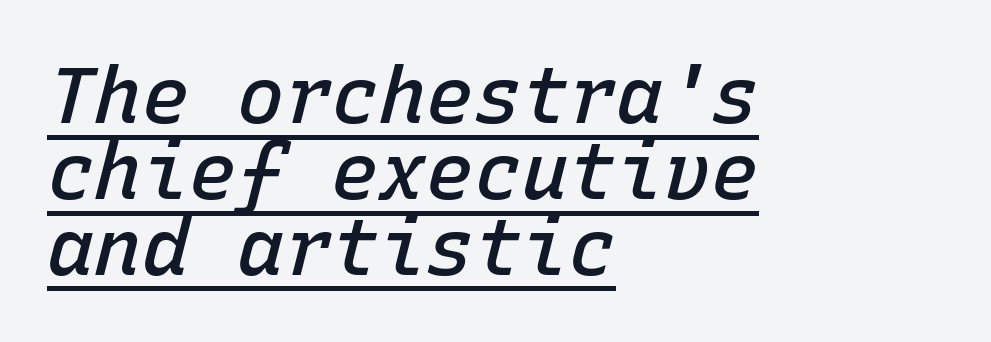
The image shows 79 px semibold type, italic (leaning right), monospaced; set left-aligned, tight line spacing (0.96x), normal letter spacing, underlined; low stroke contrast and a medium x-height.
